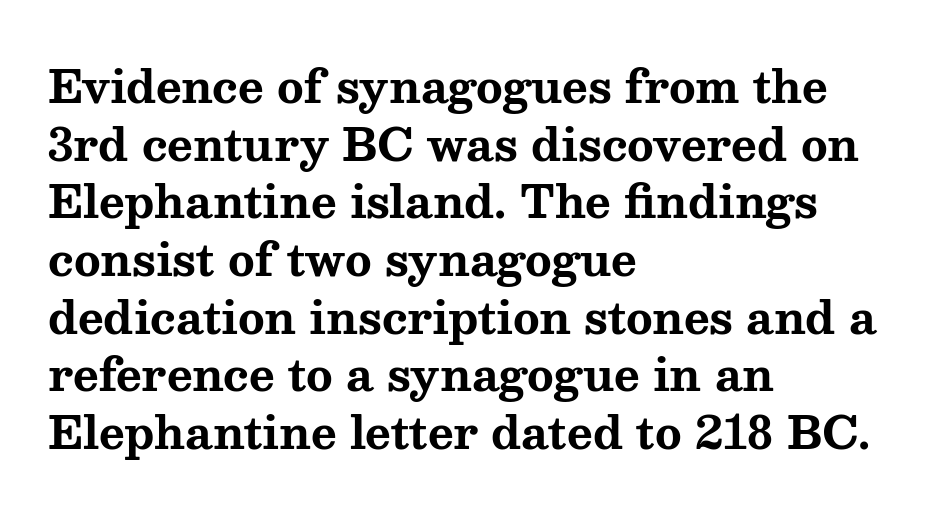
The image shows 44 px bold, wide serif type, upright; set left-aligned, normal line spacing (1.31x), normal letter spacing, not underlined; medium stroke contrast and a medium x-height.
